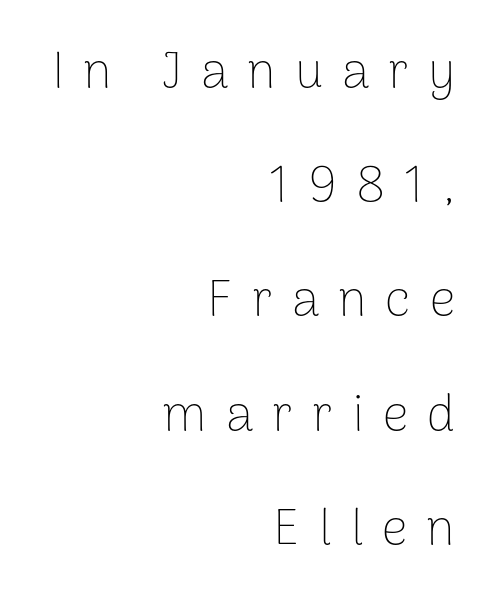
Q: Is the text bold? A: No.
Q: Is the text italic (slanted)? A: No, it is upright.
Q: Is the typeface a serif or a sans-serif typeface? A: Sans-serif.
Q: Is the text underlined? A: No.
Q: How is the paragraph aligned? A: Right-aligned.
Q: Is the spacing between letters normal or unusually wide? A: Unusually wide.
Q: Is the spacing between lines tight, normal or loose? A: Loose.
Q: Width (condensed, normal, or wide)? A: Normal.
Q: Stroke contrast? A: Low.
Q: x-height? A: Medium.
Q: Monospaced? A: No.
